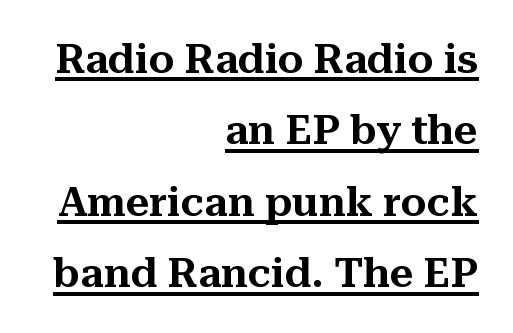
The image shows 41 px serif type, upright; set right-aligned, line spacing 1.74x, normal letter spacing, underlined; medium stroke contrast and a medium x-height.
